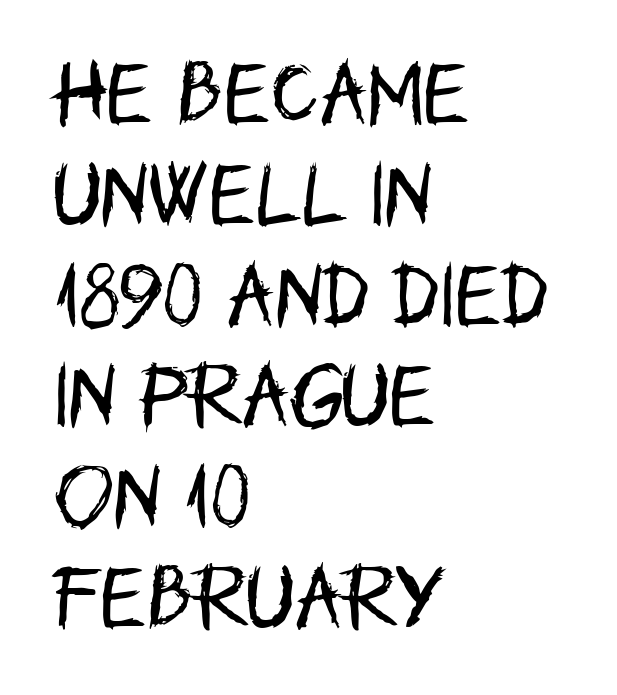
{"serif": "no", "italic": "no", "bold": "no", "weight": "regular", "width": "condensed", "stroke_contrast": "low", "x_height": "large", "monospaced": "no", "underline": "no", "align": "left", "line_spacing": "normal", "line_spacing_ratio": 1.42, "letter_spacing": "normal", "letter_spacing_em": 0.0, "glyph_px": 71}
